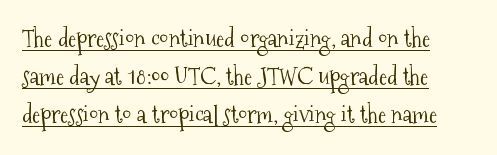
{"italic": "no", "bold": "no", "underline": "yes", "align": "left", "line_spacing": "normal", "line_spacing_ratio": 1.59, "letter_spacing": "normal", "letter_spacing_em": 0.0, "glyph_px": 24}
